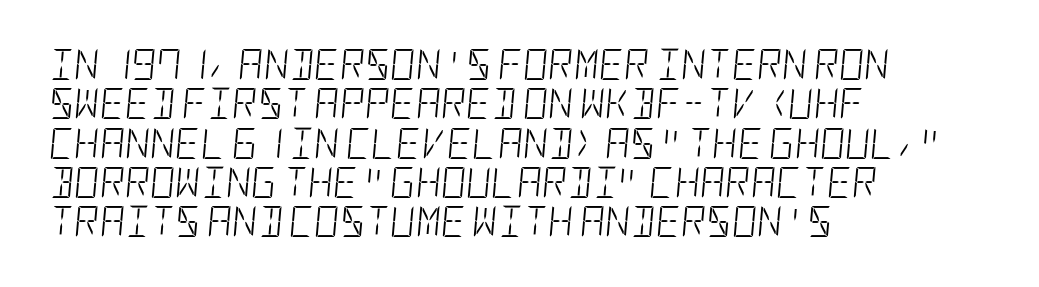
Descenders hang freely into open space. Compared with typical body copy, the letter spacing here is the same. Summary of weight: not heavy and not bold. Every row of glyphs begins at an identical x-position on the left. A typesetter would call this leading conventional body-copy spacing.
